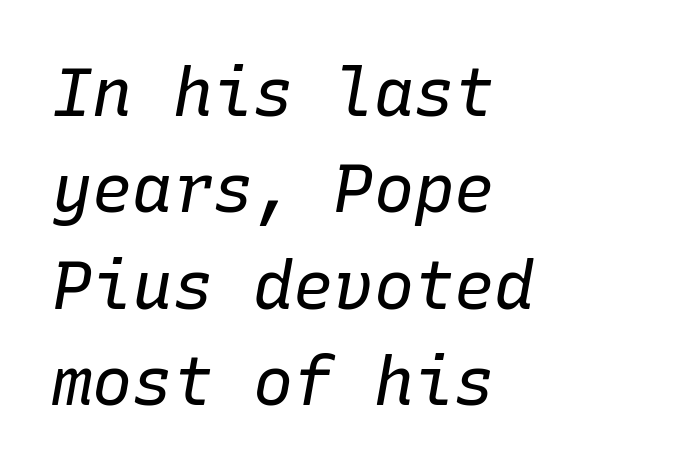
Q: Is the text bold? A: No.
Q: Is the text italic (slanted)? A: Yes, it leans right by about 10 degrees.
Q: Is the text underlined? A: No.
Q: How is the paragraph aligned? A: Left-aligned.
Q: Is the spacing between letters normal or unusually wide? A: Normal.
Q: Is the spacing between lines tight, normal or loose? A: Normal.
Q: Width (condensed, normal, or wide)? A: Normal.
Q: Stroke contrast? A: Low.
Q: x-height? A: Medium.
Q: Monospaced? A: Yes.
